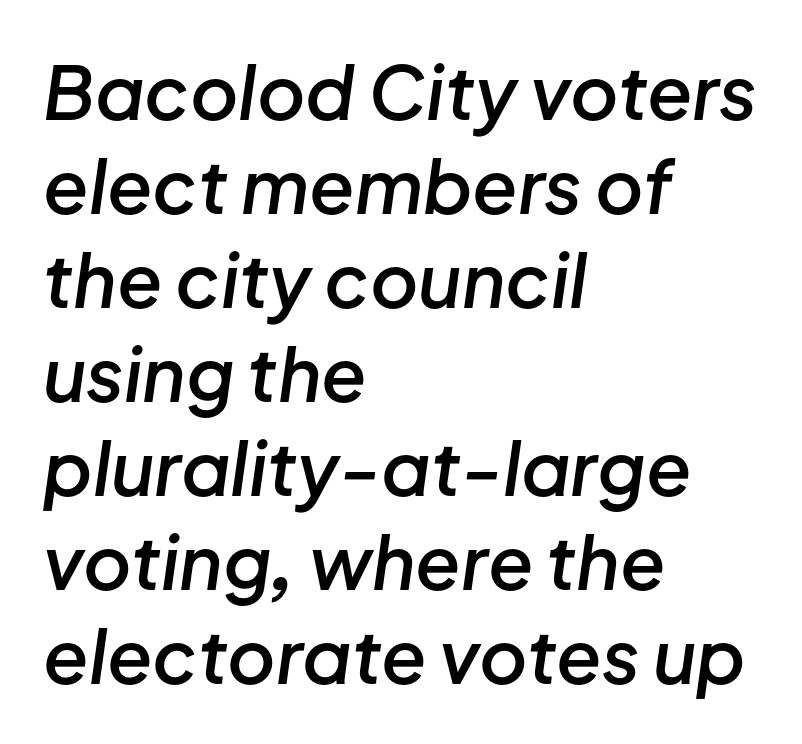
{"italic": "yes", "lean": "right", "slant_degrees": 8, "bold": "semi", "weight": "semibold", "width": "normal", "stroke_contrast": "low", "x_height": "medium", "monospaced": "no", "underline": "no", "align": "left", "line_spacing": "normal", "line_spacing_ratio": 1.27, "letter_spacing": "normal", "letter_spacing_em": 0.0, "glyph_px": 74}
